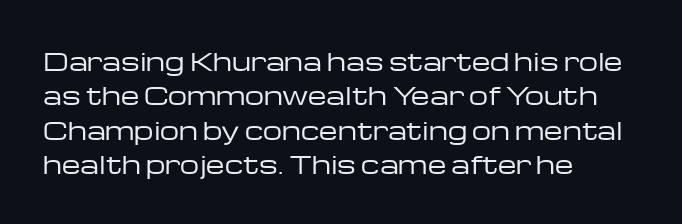
Q: Is the text bold? A: No.
Q: Is the text italic (slanted)? A: No, it is upright.
Q: Is the text underlined? A: No.
Q: How is the paragraph aligned? A: Left-aligned.
Q: Is the spacing between letters normal or unusually wide? A: Normal.
Q: Is the spacing between lines tight, normal or loose? A: Normal.
